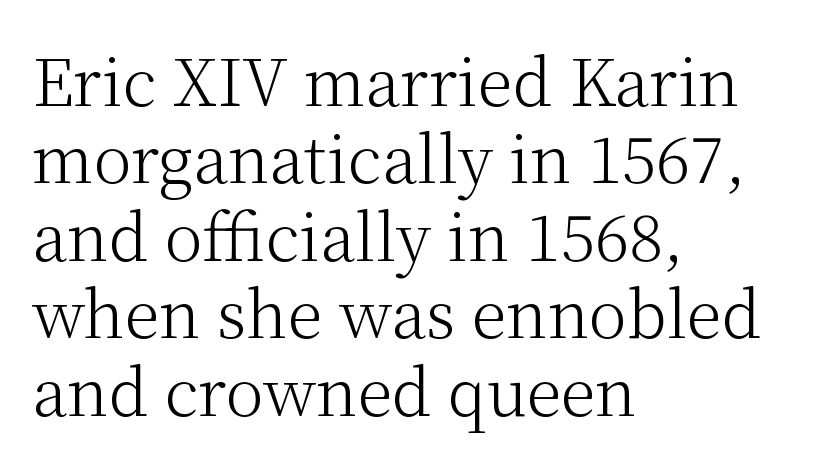
Weight: regular or lighter. Line starts are locked; line ends wander. Regarding serifs, this sample has them. This sample uses an upright cut, with every glyph sitting square on the baseline. These lines are rendered in a variable-pitch font.
